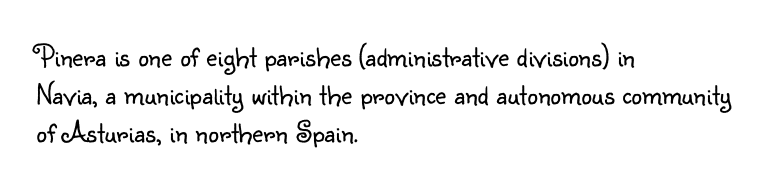
{"serif": "no", "italic": "no", "bold": "no", "weight": "light", "width": "normal", "stroke_contrast": "low", "x_height": "small", "monospaced": "no", "underline": "no", "align": "left", "line_spacing": "normal", "line_spacing_ratio": 1.26, "letter_spacing": "normal", "letter_spacing_em": 0.0, "glyph_px": 30}
